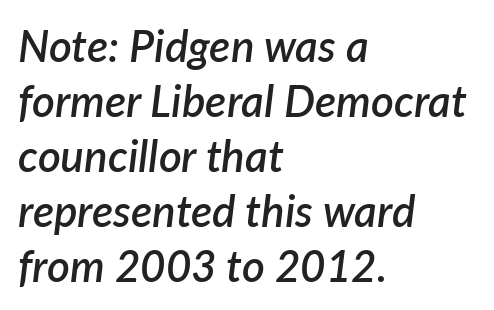
Q: Is the text bold? A: Semi-bold.
Q: Is the text italic (slanted)? A: Yes, it leans right by about 7 degrees.
Q: Is the text underlined? A: No.
Q: How is the paragraph aligned? A: Left-aligned.
Q: Is the spacing between letters normal or unusually wide? A: Normal.
Q: Is the spacing between lines tight, normal or loose? A: Normal.
Q: Width (condensed, normal, or wide)? A: Normal.
Q: Stroke contrast? A: Low.
Q: x-height? A: Medium.
Q: Monospaced? A: No.
